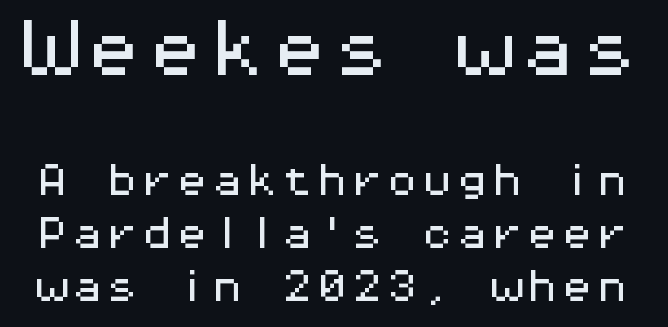
Q: Is the text italic (slanted)? A: No, it is upright.
Q: Is the typeface a serif or a sans-serif typeface? A: Sans-serif.
Q: Is the text underlined? A: No.
Q: Is the spacing between letters normal or unusually wide? A: Normal.
Q: Is the spacing between lines tight, normal or loose? A: Normal.
Q: Which block of text is set in a larger size, the first (top) or the second (bottom)? A: The first (top) one.
Q: Width (condensed, normal, or wide)? A: Wide.
Q: Stroke contrast? A: Medium.
Q: x-height? A: Medium.
Q: Monospaced? A: Yes.
